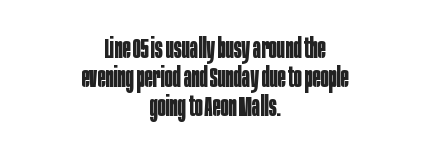
The image shows 27 px bold type, upright; set centered, tight line spacing (1.08x), normal letter spacing, not underlined.
